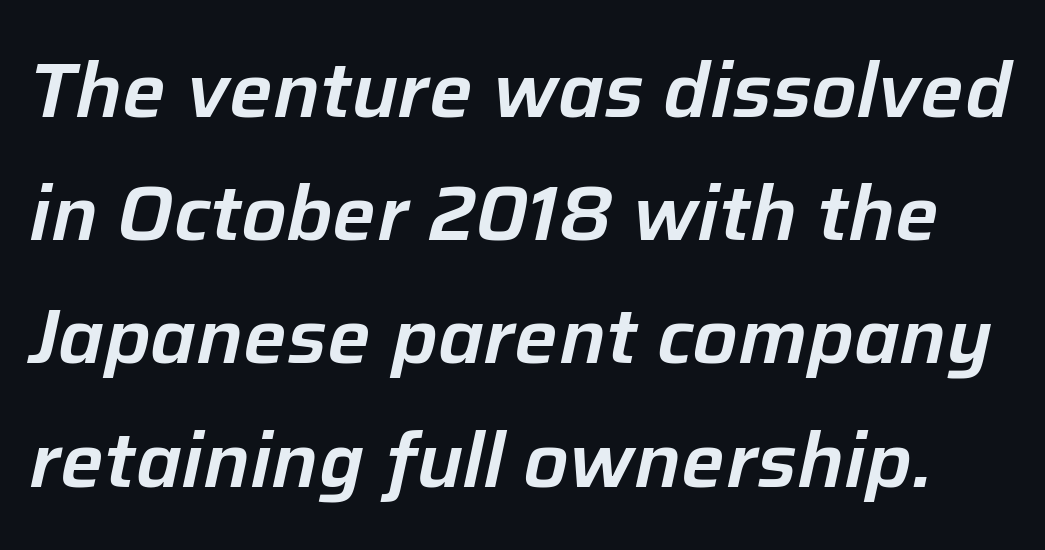
{"italic": "yes", "lean": "right", "slant_degrees": 12, "width": "normal", "stroke_contrast": "low", "x_height": "medium", "monospaced": "no", "underline": "no", "line_spacing": "normal", "line_spacing_ratio": 1.6, "letter_spacing": "normal", "letter_spacing_em": 0.0, "glyph_px": 77}
